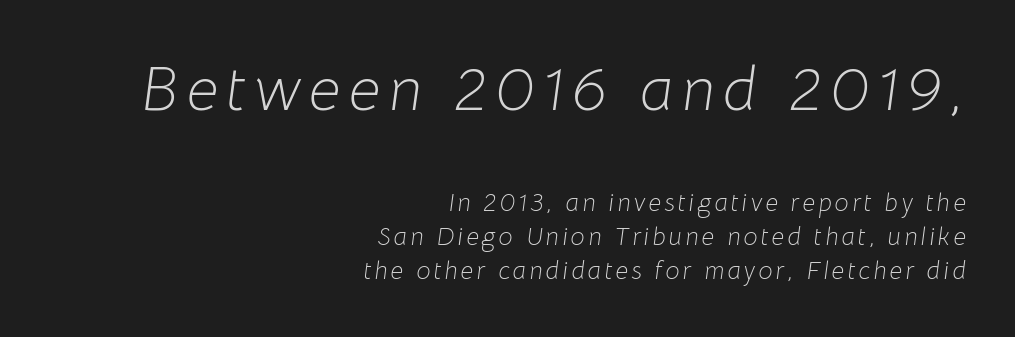
Q: Is the text bold? A: No.
Q: Is the text italic (slanted)? A: Yes, it leans right by about 8 degrees.
Q: Is the text underlined? A: No.
Q: How is the paragraph aligned? A: Right-aligned.
Q: Is the spacing between lines tight, normal or loose? A: Normal.
Q: Which block of text is set in a larger size, the first (top) or the second (bottom)? A: The first (top) one.
Q: Width (condensed, normal, or wide)? A: Normal.
Q: Stroke contrast? A: Low.
Q: x-height? A: Medium.
Q: Monospaced? A: No.
